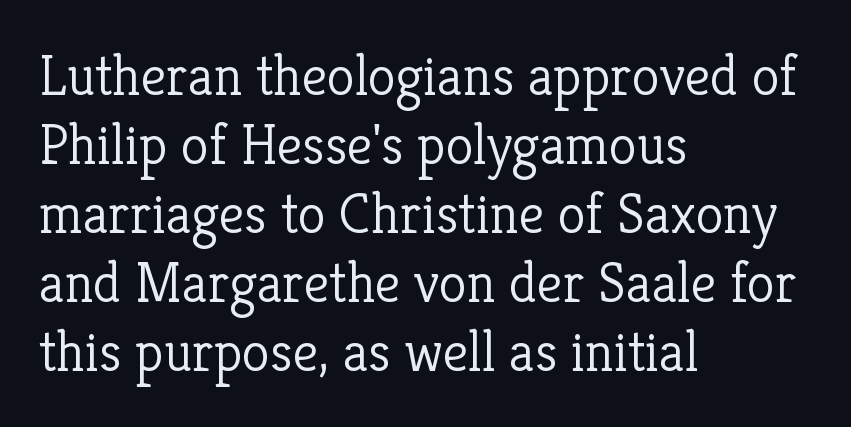
{"serif": "yes", "italic": "no", "bold": "no", "weight": "light", "width": "normal", "stroke_contrast": "low", "x_height": "medium", "monospaced": "no", "underline": "no", "align": "left", "line_spacing_ratio": 1.21, "letter_spacing": "normal", "letter_spacing_em": 0.0, "glyph_px": 57}
